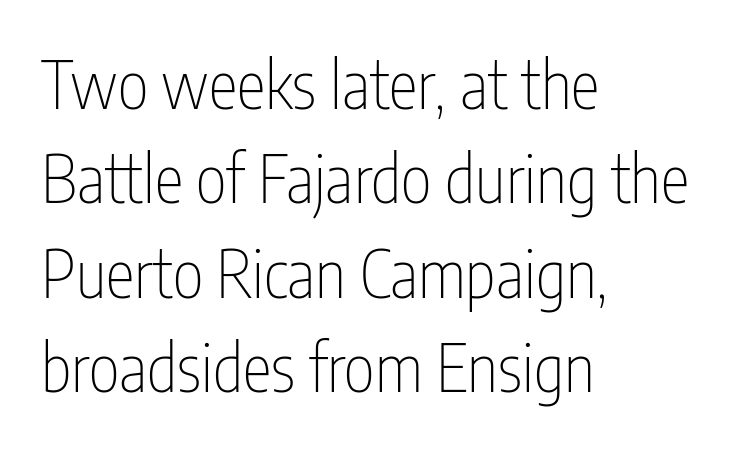
The image shows 66 px thin, condensed sans-serif type, upright; set left-aligned, normal line spacing (1.43x), normal letter spacing, not underlined; low stroke contrast and a medium x-height.
